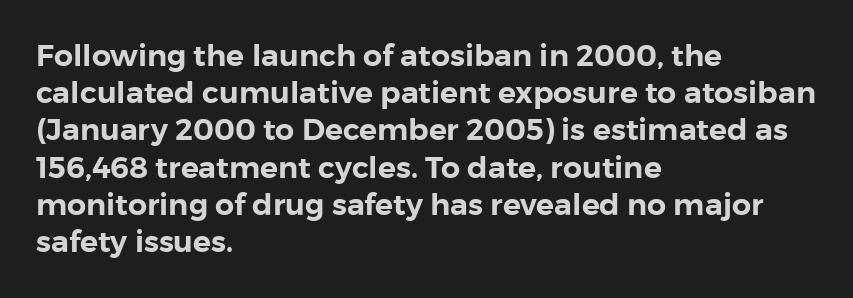
Q: Is the text italic (slanted)? A: No, it is upright.
Q: Is the typeface a serif or a sans-serif typeface? A: Sans-serif.
Q: Is the text underlined? A: No.
Q: How is the paragraph aligned? A: Left-aligned.
Q: Is the spacing between letters normal or unusually wide? A: Normal.
Q: Width (condensed, normal, or wide)? A: Normal.
Q: Stroke contrast? A: Low.
Q: x-height? A: Medium.
Q: Monospaced? A: No.
